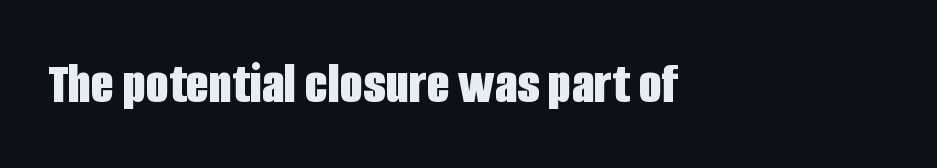
The image shows 59 px bold, condensed sans-serif type, upright; set left-aligned, normal letter spacing, not underlined; low stroke contrast and a large x-height.
